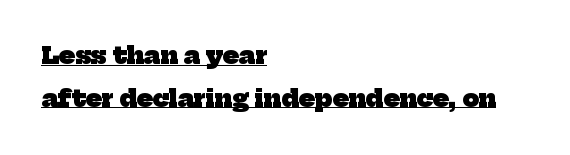
{"bold": "yes", "underline": "yes", "align": "left", "line_spacing_ratio": 1.85, "letter_spacing": "normal", "letter_spacing_em": 0.0, "glyph_px": 23}
